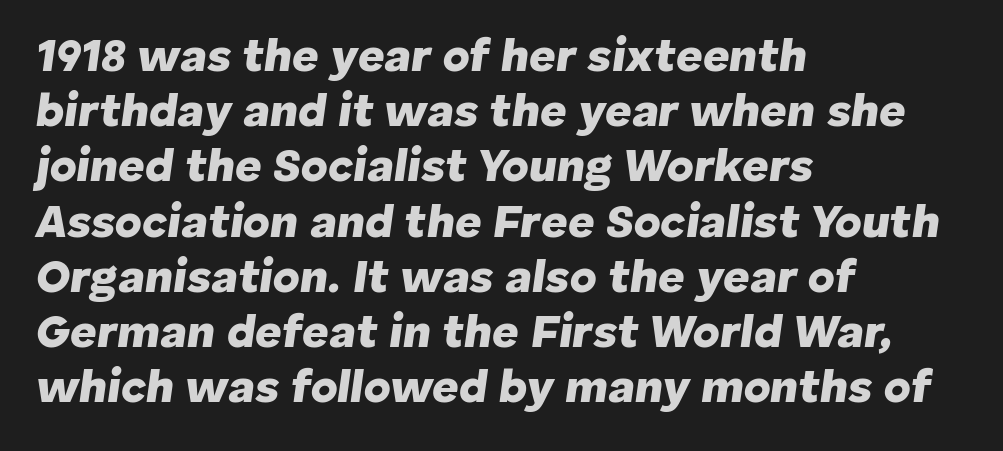
Q: Is the text bold? A: Yes.
Q: Is the text italic (slanted)? A: Yes, it leans right by about 8 degrees.
Q: Is the text underlined? A: No.
Q: How is the paragraph aligned? A: Left-aligned.
Q: Is the spacing between letters normal or unusually wide? A: Normal.
Q: Width (condensed, normal, or wide)? A: Normal.
Q: Stroke contrast? A: Low.
Q: x-height? A: Medium.
Q: Monospaced? A: No.
